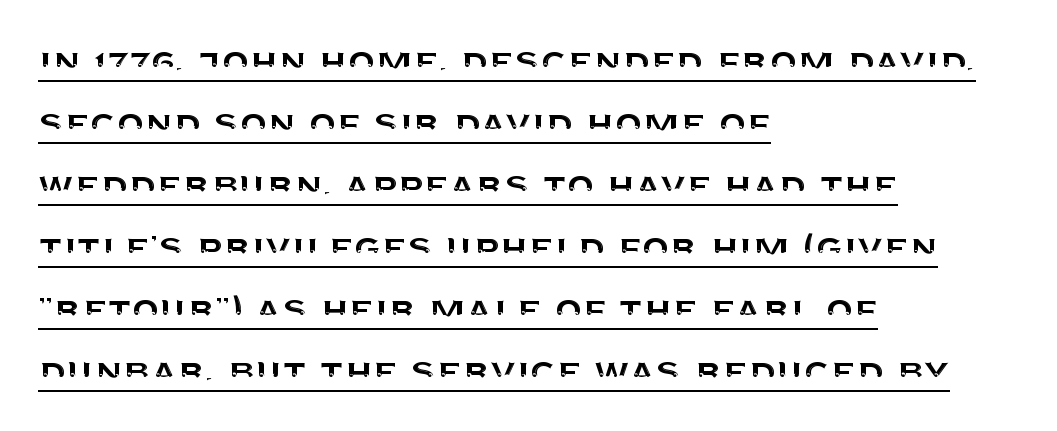
Descenders here cross a horizontal rule under the line. Looks like regular typesetting: each glyph gets only the width it needs. No feet cap the strokes, marking this as sans-serif type. Observe the ordinary spacing: letters are neighbours, not strangers. If you drew a ruler down the left edge, every line would touch it.
